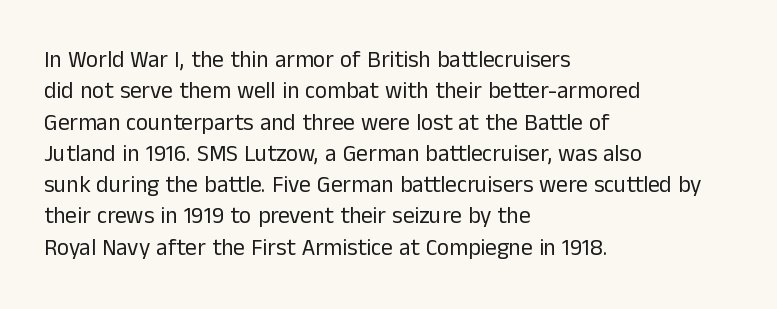
{"italic": "no", "bold": "no", "underline": "no", "align": "left", "line_spacing": "normal", "line_spacing_ratio": 1.36, "letter_spacing": "normal", "letter_spacing_em": 0.0, "glyph_px": 23}
